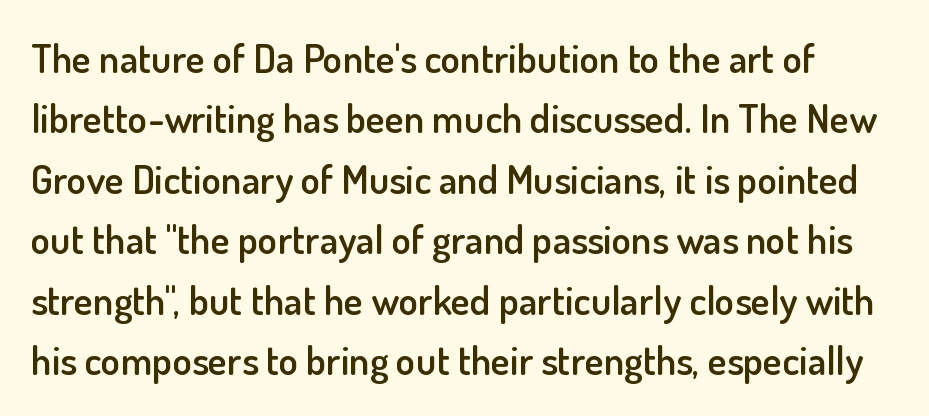
The image shows 40 px semibold sans-serif type, upright; set normal line spacing (1.51x), normal letter spacing, not underlined; low stroke contrast and a small x-height.
